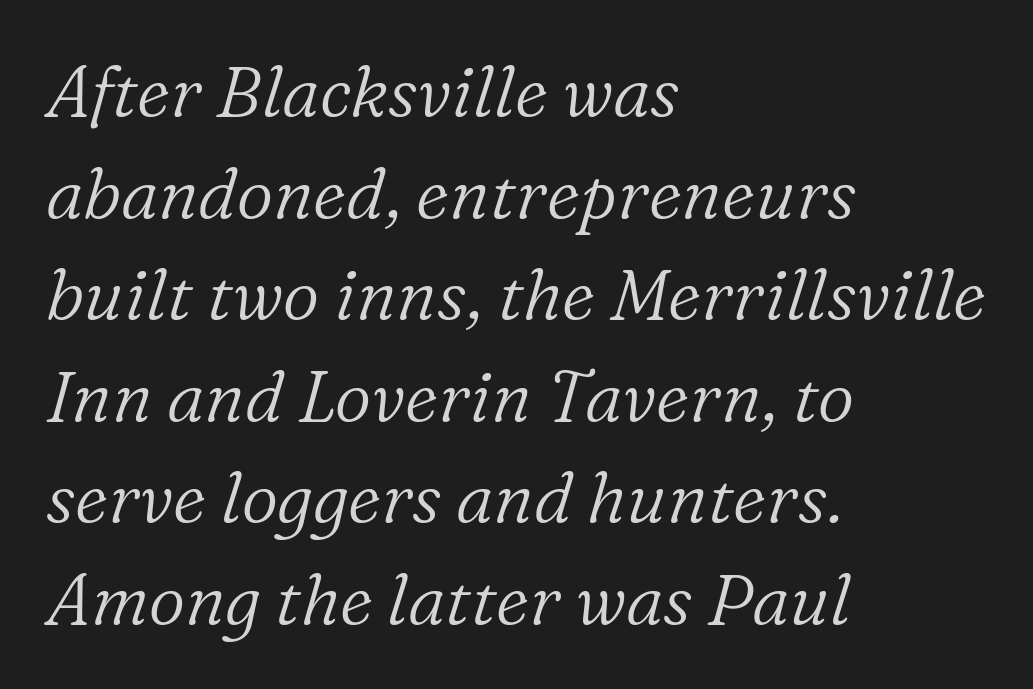
Proportional: the letters do not fall into vertical columns. Inter-character spacing is left at the font's built-in metrics. In terms of leading, this rendering sits right in the middle. Think standard paragraph weight, or any step lighter than that. The specimen reads as italic at a glance. The strip under each line holds only bare page.
